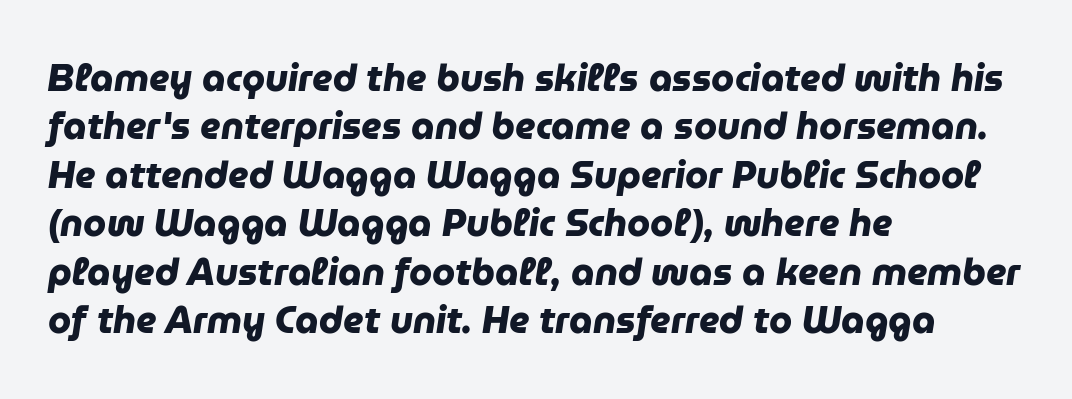
{"serif": "no", "bold": "yes", "weight": "heavy", "width": "normal", "stroke_contrast": "low", "x_height": "medium", "monospaced": "no", "underline": "no", "align": "left", "line_spacing": "normal", "line_spacing_ratio": 1.31, "letter_spacing": "normal", "letter_spacing_em": 0.0, "glyph_px": 37}
